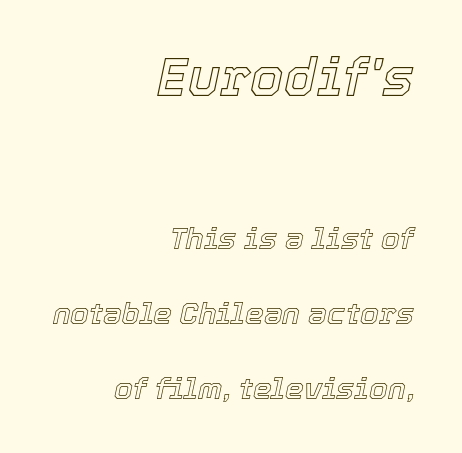
Honestly, the letter spacing is just normal — you wouldn't notice it. Character size in the leading block exceeds that of the trailing block. These lines are rendered in a variable-pitch font. Leading: increased. Leftover space on each line is placed entirely before the opening word.
